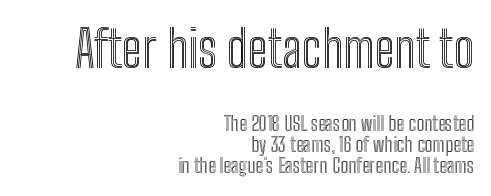
The image shows 51 px condensed type, upright; set right-aligned, tight line spacing (1.05x), normal letter spacing, not underlined; the first (top) block is 2.55x larger; a medium x-height.
